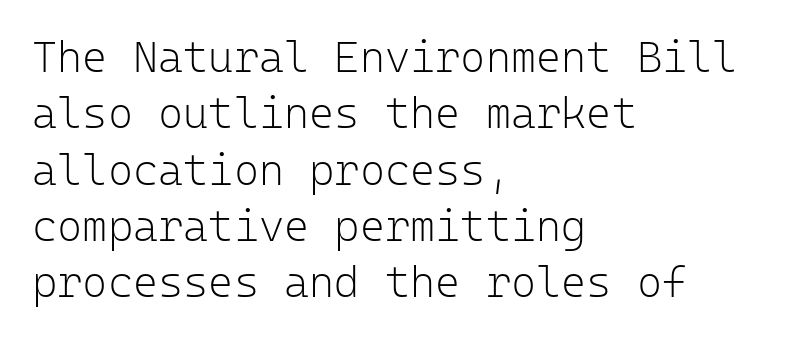
Any mark beneath the type? The region is blank. How would I describe the line gaps? Plain and ordinary. No chunkiness to these letters — they're not bold. Do the characters align in a grid? Yes, the font is monospaced. Ascenders rise straight up at ninety degrees. The line texture is even and compact thanks to regular tracking.
